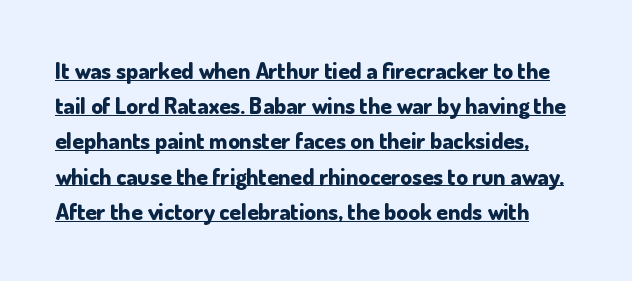
You can tell it's not italic because the verticals are truly vertical. Quick note: underline on. Default kerning and tracking; the words read as compact shapes. Summary of weight: heavy, a full bold. The space between consecutive lines is moderate.
